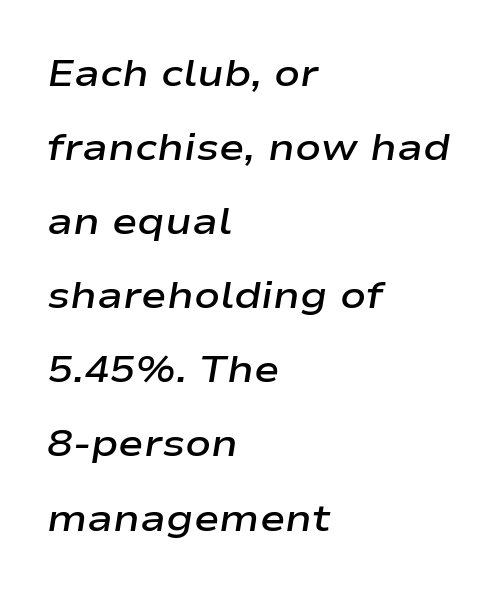
{"italic": "yes", "lean": "right", "slant_degrees": 9, "bold": "semi", "weight": "semibold", "width": "wide", "stroke_contrast": "low", "x_height": "medium", "monospaced": "no", "underline": "no", "align": "left", "line_spacing": "loose", "line_spacing_ratio": 1.95, "letter_spacing": "normal", "letter_spacing_em": 0.0, "glyph_px": 38}
